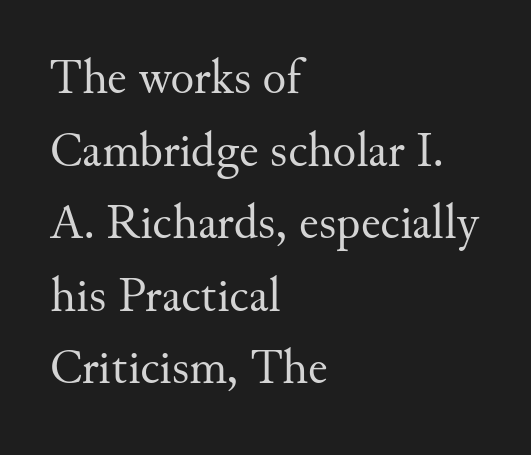
No extra tracking has been applied to these lines. Is this a fixed-width face? No — the glyphs have proportional, varying widths. Style check: upright. Horizontal alignment here is leftward, the default for most running prose. A serif font was chosen for this passage.
